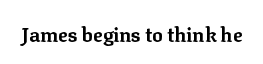
Q: Is the text bold? A: Yes.
Q: Is the text italic (slanted)? A: No, it is upright.
Q: Is the text underlined? A: No.
Q: Is the spacing between letters normal or unusually wide? A: Normal.
